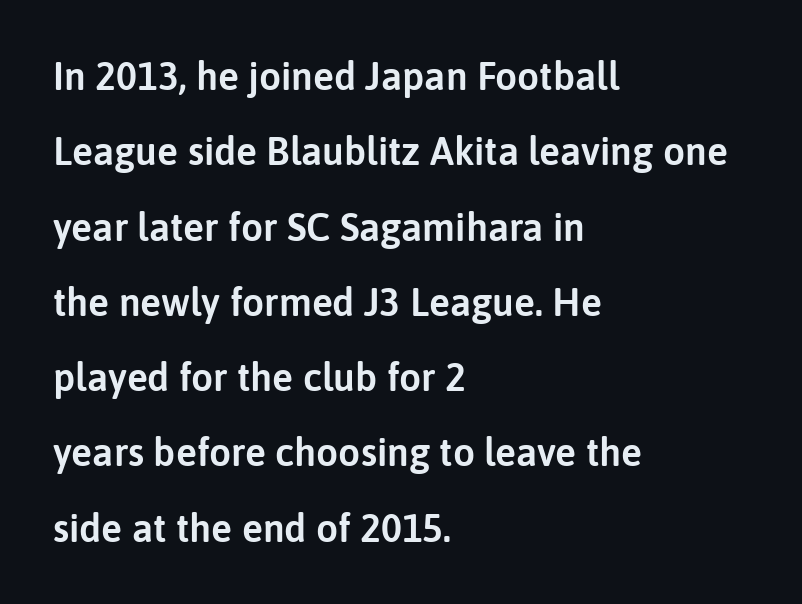
Q: Is the text italic (slanted)? A: No, it is upright.
Q: Is the typeface a serif or a sans-serif typeface? A: Sans-serif.
Q: Is the text underlined? A: No.
Q: How is the paragraph aligned? A: Left-aligned.
Q: Is the spacing between letters normal or unusually wide? A: Normal.
Q: Is the spacing between lines tight, normal or loose? A: Loose.
Q: Width (condensed, normal, or wide)? A: Normal.
Q: Stroke contrast? A: Low.
Q: x-height? A: Medium.
Q: Monospaced? A: No.
